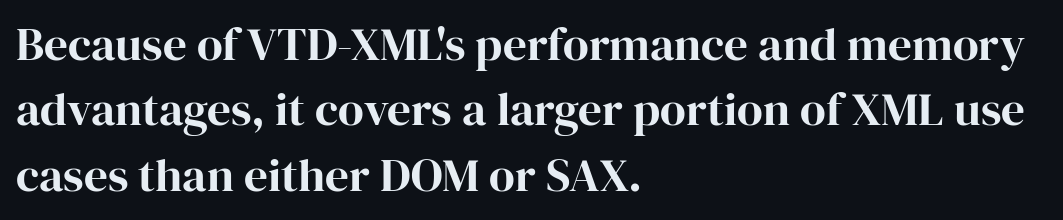
Q: Is the text italic (slanted)? A: No, it is upright.
Q: Is the typeface a serif or a sans-serif typeface? A: Serif.
Q: Is the text underlined? A: No.
Q: How is the paragraph aligned? A: Left-aligned.
Q: Is the spacing between letters normal or unusually wide? A: Normal.
Q: Is the spacing between lines tight, normal or loose? A: Normal.
Q: Width (condensed, normal, or wide)? A: Normal.
Q: Stroke contrast? A: High.
Q: x-height? A: Medium.
Q: Monospaced? A: No.
